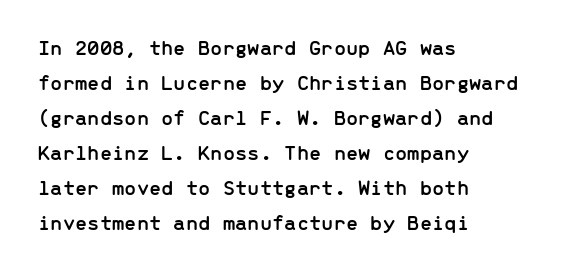
The vertical gap from one line to the next is medium. In terms of posture, this sample is upright. The ragged edge is on the right, which tells us the setting is flush left. Look at the tracking — it's just the regular setting, nothing added. Only glyphs here, with clear space below each row.
